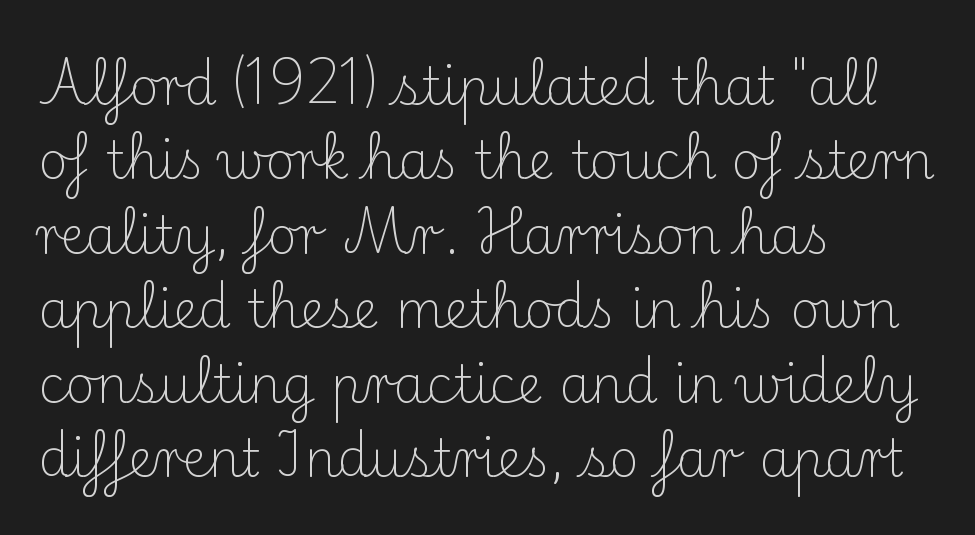
{"serif": "yes", "italic": "no", "bold": "no", "weight": "light", "width": "normal", "stroke_contrast": "medium", "x_height": "small", "monospaced": "no", "underline": "no", "align": "left", "line_spacing": "normal", "line_spacing_ratio": 1.46, "letter_spacing": "normal", "letter_spacing_em": 0.0, "glyph_px": 51}
